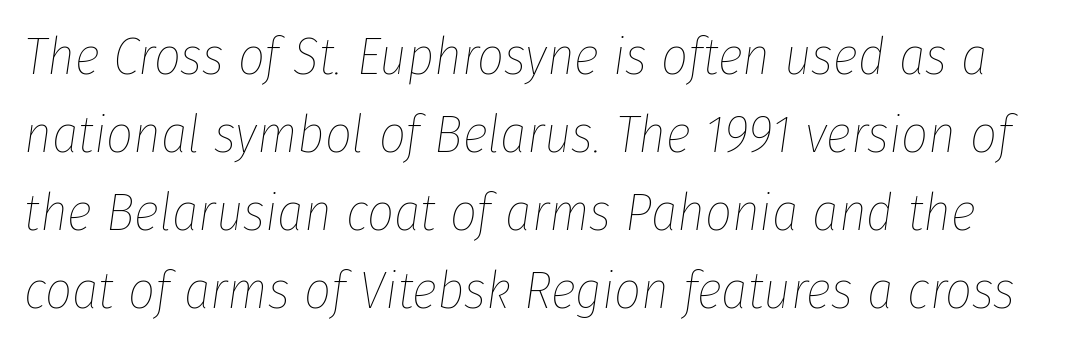
Q: Is the text bold? A: No.
Q: Is the text italic (slanted)? A: Yes, it leans right by about 8 degrees.
Q: Is the text underlined? A: No.
Q: Is the spacing between letters normal or unusually wide? A: Normal.
Q: Is the spacing between lines tight, normal or loose? A: Normal.
Q: Width (condensed, normal, or wide)? A: Condensed.
Q: Stroke contrast? A: Low.
Q: x-height? A: Medium.
Q: Monospaced? A: No.
